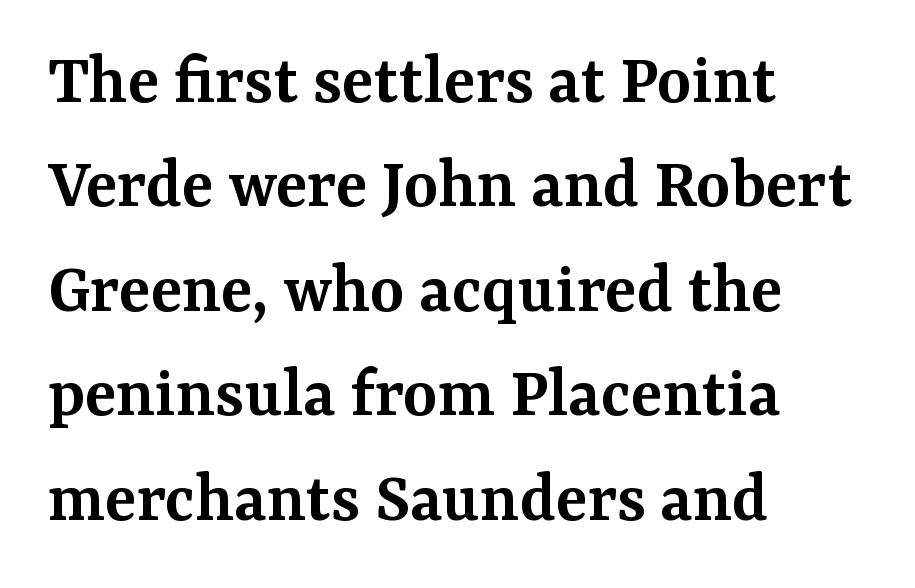
The image shows 73 px semibold serif type, upright; set left-aligned, normal line spacing (1.43x), normal letter spacing, not underlined; medium stroke contrast and a medium x-height.
